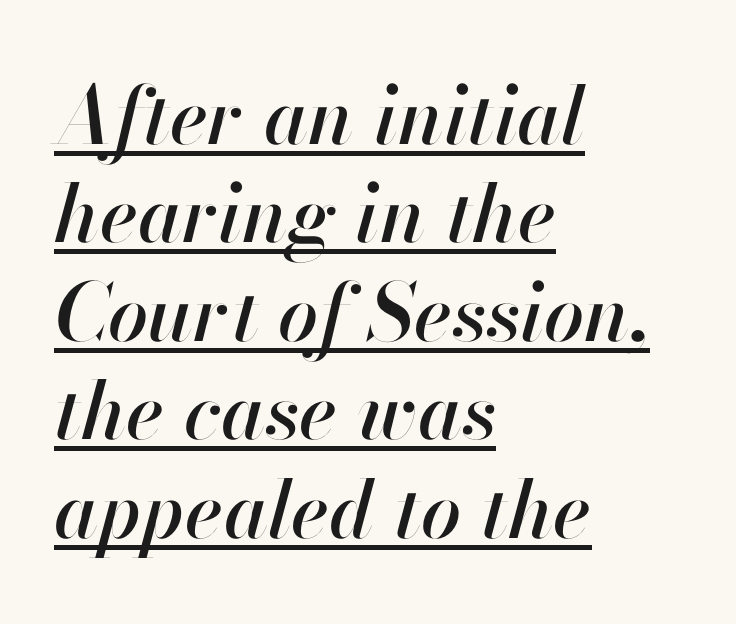
Q: Is the text italic (slanted)? A: Yes, it leans right by about 13 degrees.
Q: Is the text underlined? A: Yes.
Q: How is the paragraph aligned? A: Left-aligned.
Q: Is the spacing between letters normal or unusually wide? A: Normal.
Q: Width (condensed, normal, or wide)? A: Normal.
Q: Stroke contrast? A: High.
Q: x-height? A: Small.
Q: Monospaced? A: No.
